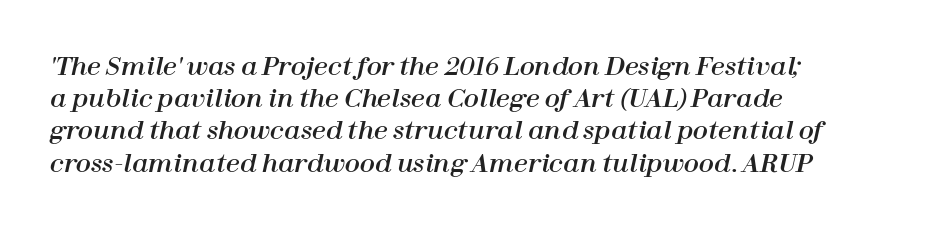
Q: Is the text italic (slanted)? A: Yes, it leans right by about 12 degrees.
Q: Is the text underlined? A: No.
Q: How is the paragraph aligned? A: Left-aligned.
Q: Is the spacing between letters normal or unusually wide? A: Normal.
Q: Is the spacing between lines tight, normal or loose? A: Normal.
